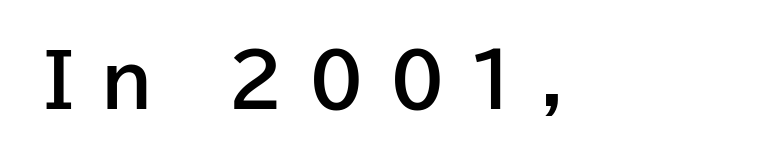
Q: Is the text bold? A: Yes.
Q: Is the text italic (slanted)? A: No, it is upright.
Q: Is the typeface a serif or a sans-serif typeface? A: Sans-serif.
Q: Is the text underlined? A: No.
Q: Is the spacing between letters normal or unusually wide? A: Unusually wide.
Q: Width (condensed, normal, or wide)? A: Normal.
Q: Stroke contrast? A: Low.
Q: x-height? A: Medium.
Q: Monospaced? A: No.
